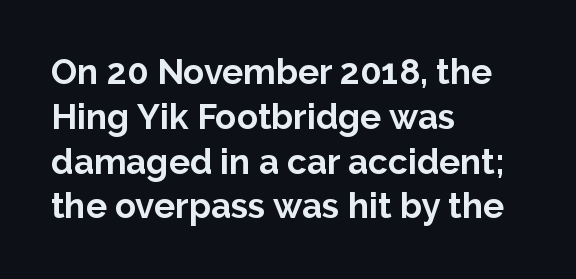
The image shows 35 px bold sans-serif type, upright; set left-aligned, normal line spacing (1.28x), normal letter spacing, not underlined; low stroke contrast and a medium x-height.
